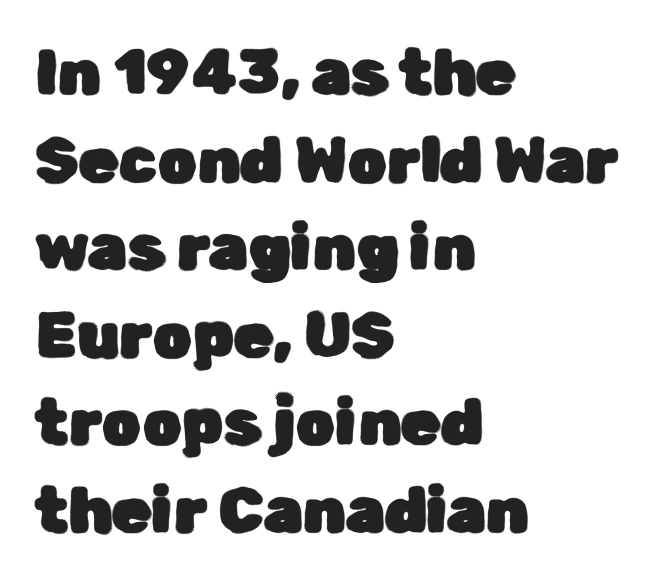
The image shows 63 px sans-serif type, upright; set left-aligned, normal line spacing (1.39x), normal letter spacing, not underlined; low stroke contrast and a medium x-height.
